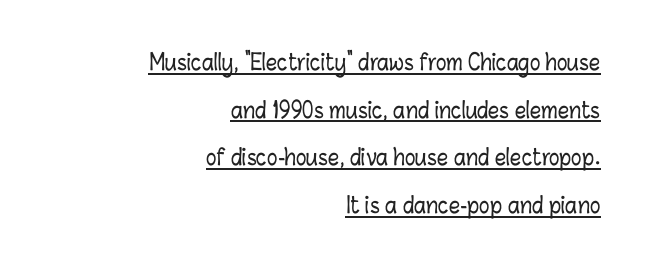
A typographer would call this underscored text. This is roman type, the default non-slanted kind. Compared with a flush-left layout, this one pins lines to the opposite, right side. Summary of vertical rhythm: relaxed, with wide interline spacing.
